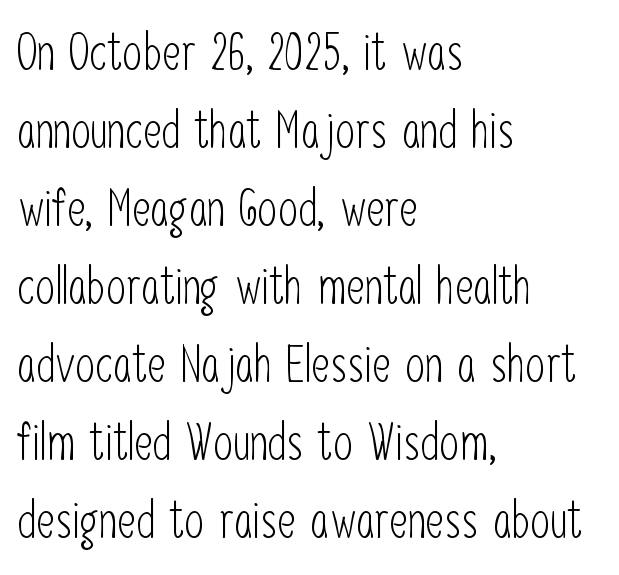
{"serif": "no", "italic": "no", "bold": "no", "weight": "light", "width": "condensed", "stroke_contrast": "low", "x_height": "medium", "monospaced": "no", "underline": "no", "align": "left", "line_spacing": "normal", "line_spacing_ratio": 1.53, "letter_spacing": "normal", "letter_spacing_em": 0.0, "glyph_px": 51}
